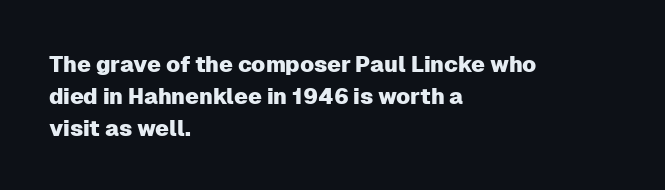
The image shows 22 px text type, upright; set left-aligned, normal line spacing (1.46x), normal letter spacing, not underlined.
